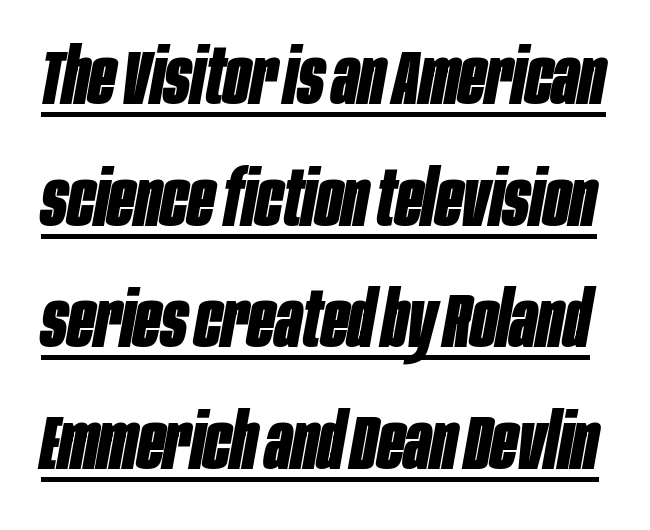
{"italic": "yes", "lean": "right", "slant_degrees": 10, "bold": "yes", "weight": "bold", "width": "condensed", "stroke_contrast": "low", "x_height": "large", "monospaced": "no", "underline": "yes", "line_spacing": "normal", "line_spacing_ratio": 1.56, "letter_spacing": "normal", "letter_spacing_em": 0.0, "glyph_px": 78}
